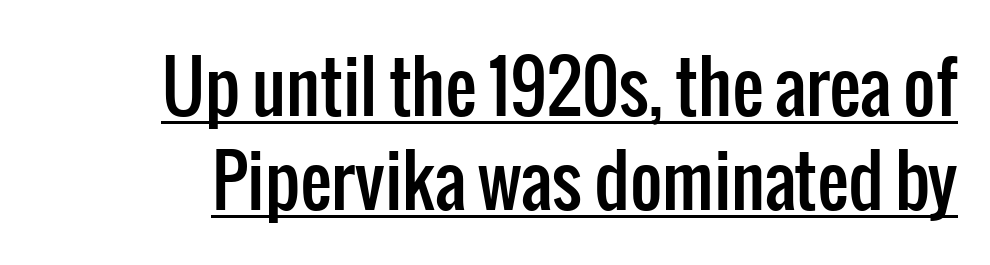
The image shows 70 px condensed sans-serif type, upright; set normal line spacing (1.34x), normal letter spacing, underlined; low stroke contrast and a medium x-height.
